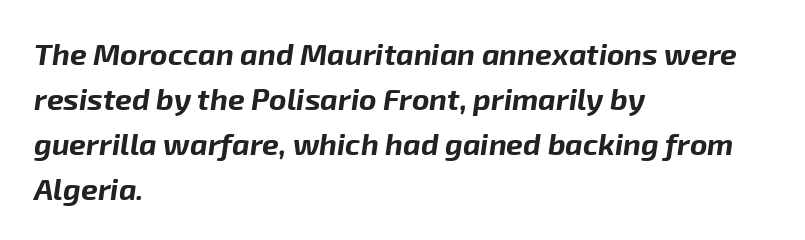
{"italic": "yes", "lean": "right", "slant_degrees": 8, "bold": "yes", "weight": "bold", "width": "normal", "stroke_contrast": "low", "x_height": "medium", "monospaced": "no", "underline": "no", "align": "left", "line_spacing": "normal", "line_spacing_ratio": 1.5, "letter_spacing": "normal", "letter_spacing_em": 0.0, "glyph_px": 30}
